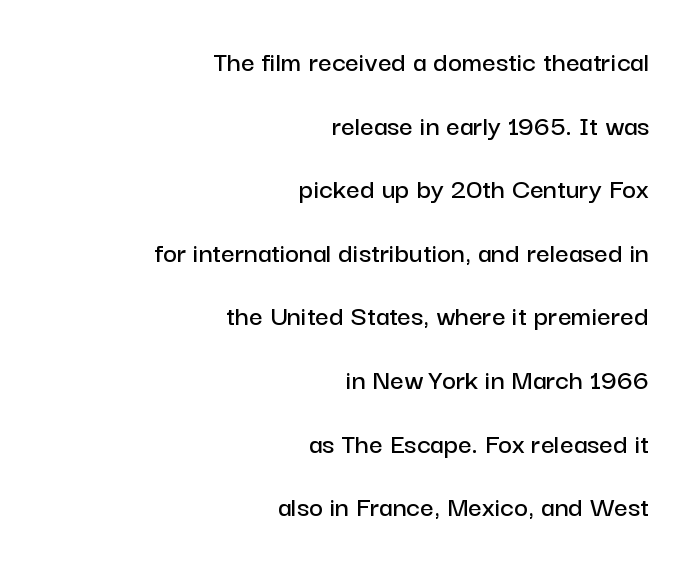
Interline gaps are noticeably wide in this sample. The zone under the glyphs is completely vacant. Notice how the passage keeps a crisp vertical edge on the right only. To sum up the face: it is a sans, with no serifs. Unlike italic type, these characters show no tilt at all. The rendering uses natural spacing where letterforms have individual widths.
